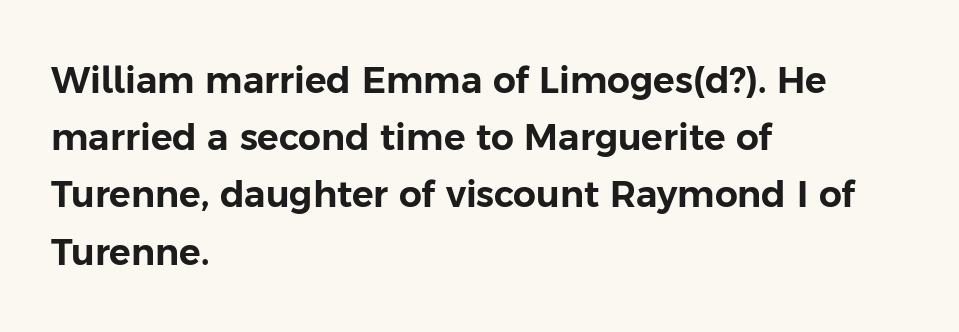
The image shows 36 px sans-serif type, upright; set left-aligned, normal line spacing (1.59x), normal letter spacing, not underlined; low stroke contrast and a medium x-height.
